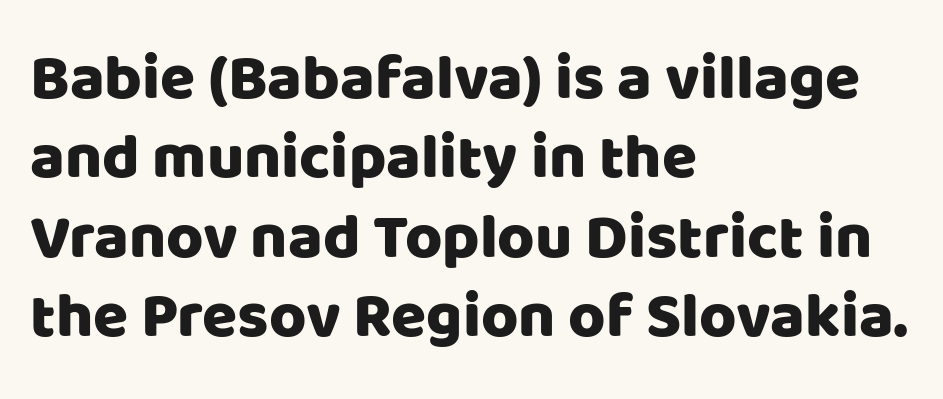
Q: Is the text italic (slanted)? A: No, it is upright.
Q: Is the typeface a serif or a sans-serif typeface? A: Sans-serif.
Q: Is the text underlined? A: No.
Q: How is the paragraph aligned? A: Left-aligned.
Q: Is the spacing between letters normal or unusually wide? A: Normal.
Q: Width (condensed, normal, or wide)? A: Normal.
Q: Stroke contrast? A: Low.
Q: x-height? A: Large.
Q: Monospaced? A: No.
